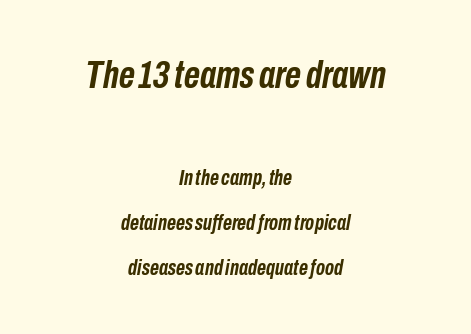
The emphasis by scale lands on block number one, above. Spacing verdict: proportional, widths tailored to each character. Default kerning and tracking; the words read as compact shapes. Typeset on center — no edge is straight.
